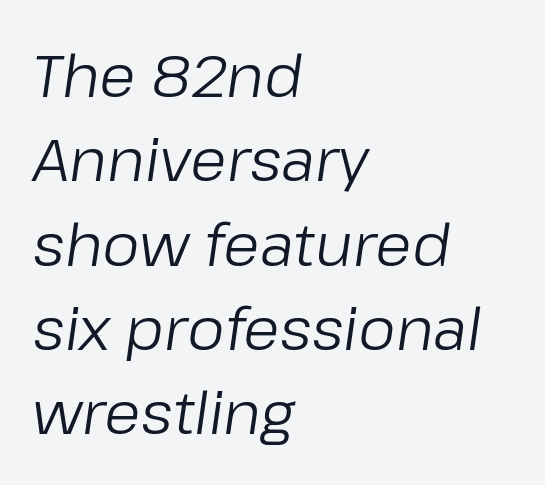
Q: Is the text bold? A: No.
Q: Is the text italic (slanted)? A: Yes, it leans right by about 8 degrees.
Q: Is the text underlined? A: No.
Q: How is the paragraph aligned? A: Left-aligned.
Q: Is the spacing between letters normal or unusually wide? A: Normal.
Q: Is the spacing between lines tight, normal or loose? A: Normal.
Q: Width (condensed, normal, or wide)? A: Normal.
Q: Stroke contrast? A: Low.
Q: x-height? A: Medium.
Q: Monospaced? A: No.
